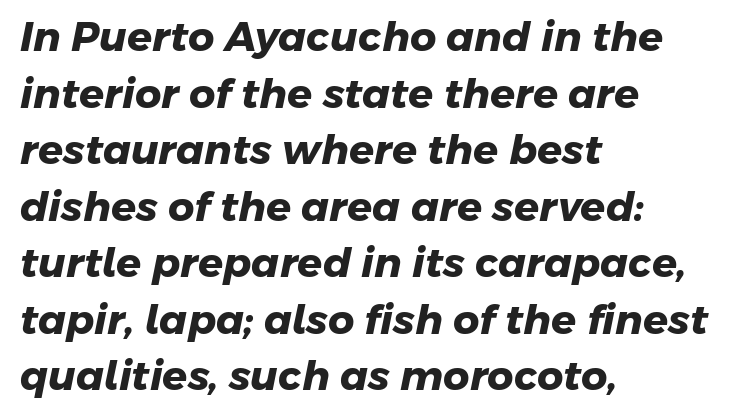
Emphasis by weight is at full strength: bold. Character widths vary here, with narrow letters taking less room than wide ones. The font family rendered here belongs to the sans-serif group. The space between consecutive lines is moderate. Layout note: lines flush left.
